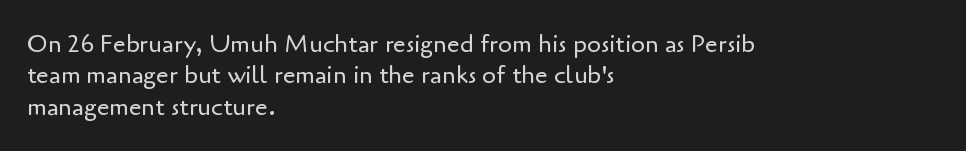
{"italic": "no", "bold": "no", "underline": "no", "align": "left", "line_spacing": "normal", "line_spacing_ratio": 1.26, "letter_spacing": "normal", "letter_spacing_em": 0.0, "glyph_px": 25}
